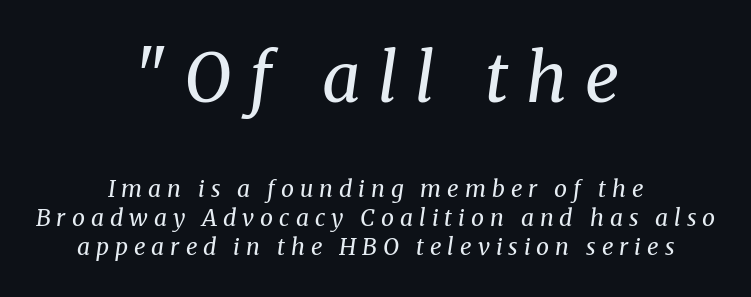
Q: Is the text bold? A: No.
Q: Is the text italic (slanted)? A: Yes, it leans right by about 8 degrees.
Q: Is the typeface a serif or a sans-serif typeface? A: Serif.
Q: Is the text underlined? A: No.
Q: How is the paragraph aligned? A: Centered.
Q: Is the spacing between letters normal or unusually wide? A: Unusually wide.
Q: Is the spacing between lines tight, normal or loose? A: Normal.
Q: Which block of text is set in a larger size, the first (top) or the second (bottom)? A: The first (top) one.
Q: Width (condensed, normal, or wide)? A: Normal.
Q: Stroke contrast? A: Medium.
Q: x-height? A: Medium.
Q: Monospaced? A: No.
